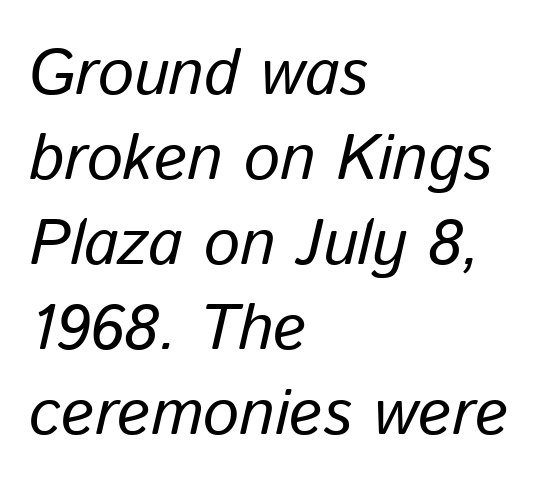
Q: Is the text bold? A: No.
Q: Is the text italic (slanted)? A: Yes, it leans right by about 13 degrees.
Q: Is the text underlined? A: No.
Q: How is the paragraph aligned? A: Left-aligned.
Q: Is the spacing between letters normal or unusually wide? A: Normal.
Q: Is the spacing between lines tight, normal or loose? A: Normal.
Q: Width (condensed, normal, or wide)? A: Normal.
Q: Stroke contrast? A: Low.
Q: x-height? A: Medium.
Q: Monospaced? A: No.
